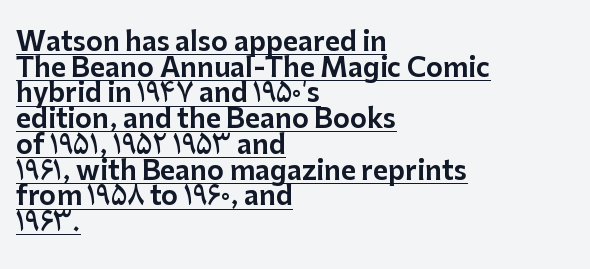
{"italic": "no", "underline": "yes", "align": "left", "line_spacing": "tight", "line_spacing_ratio": 0.99, "letter_spacing": "normal", "letter_spacing_em": 0.0, "glyph_px": 26}
